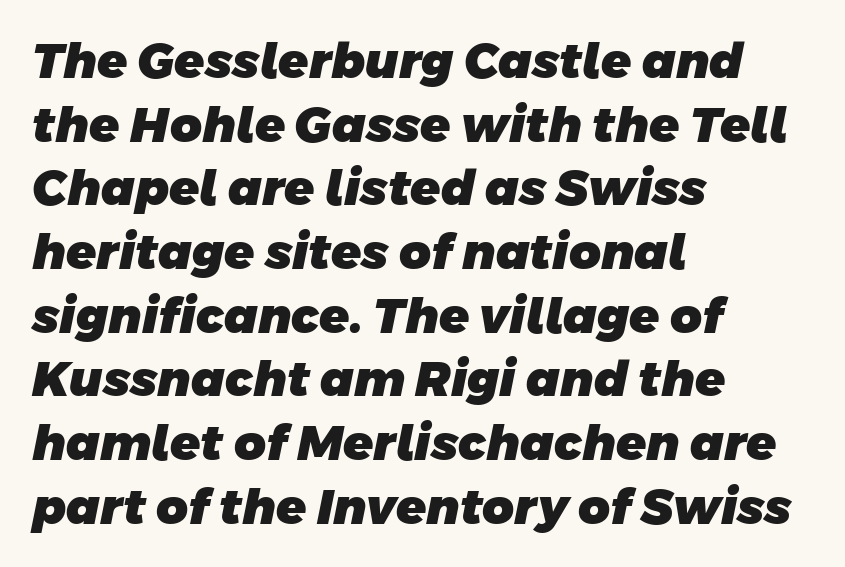
To sum up the face: it is a sans, with no serifs. Heavy-handed strokes throughout: this text is bold. Looks like regular typesetting: each glyph gets only the width it needs. The block of text has a typical density, with ordinary space between rows. Between one letter and the next there's only the usual sliver of space.
